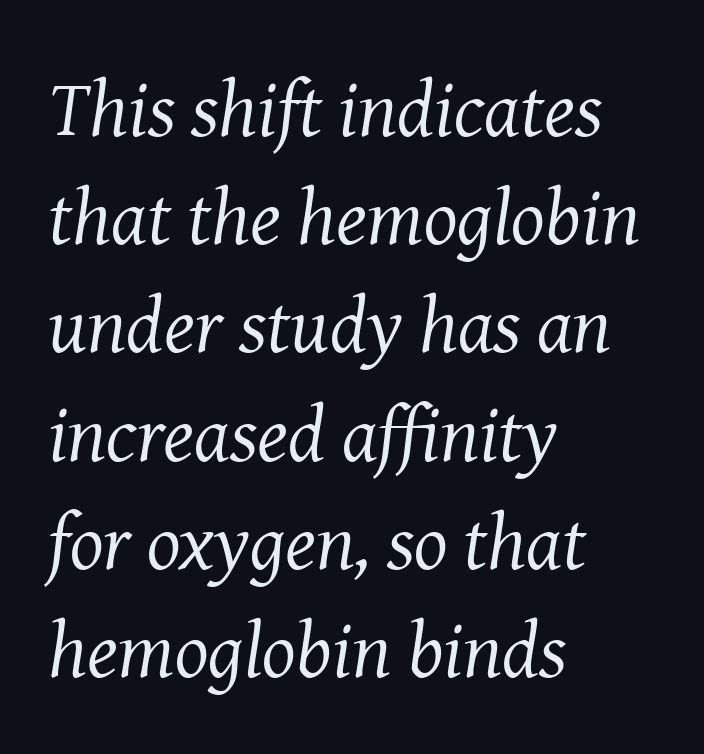
The image shows 79 px regular-weight serif type, italic (leaning right); set left-aligned, normal line spacing (1.37x), normal letter spacing, not underlined; medium stroke contrast and a medium x-height.
